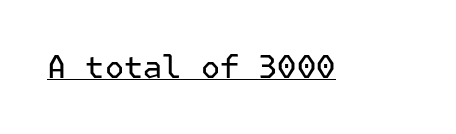
This rendering employs a face without finishing strokes, i.e., a sans-serif. A continuous stroke trails under the words, as in a hyperlink. Weight: not bold — regular or lighter. Posture: straight, roman, zero tilt. Letter spacing: default.
